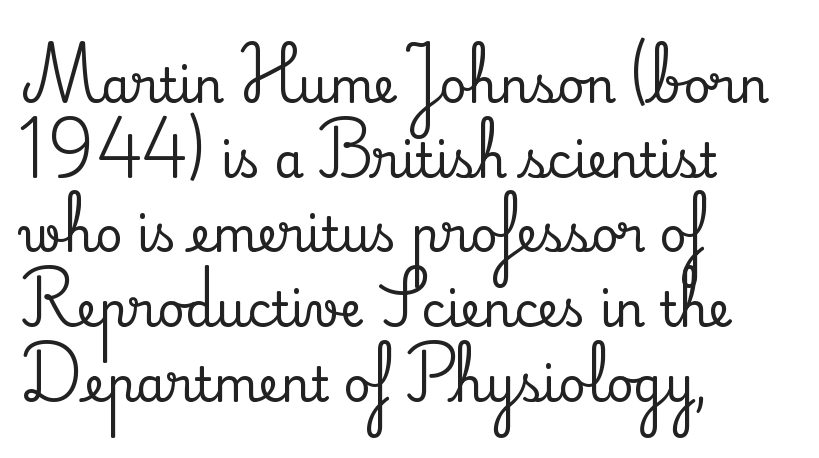
The image shows 47 px serif type, upright; set left-aligned, normal line spacing (1.59x), normal letter spacing, not underlined; medium stroke contrast and a small x-height.
